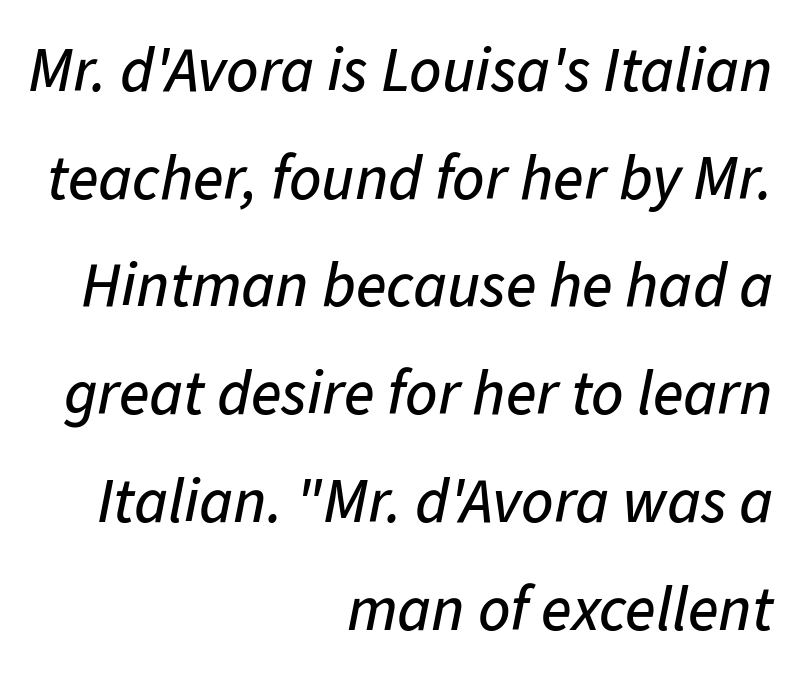
Q: Is the text italic (slanted)? A: Yes, it leans right by about 11 degrees.
Q: Is the text underlined? A: No.
Q: How is the paragraph aligned? A: Right-aligned.
Q: Is the spacing between letters normal or unusually wide? A: Normal.
Q: Width (condensed, normal, or wide)? A: Normal.
Q: Stroke contrast? A: Low.
Q: x-height? A: Medium.
Q: Monospaced? A: No.
